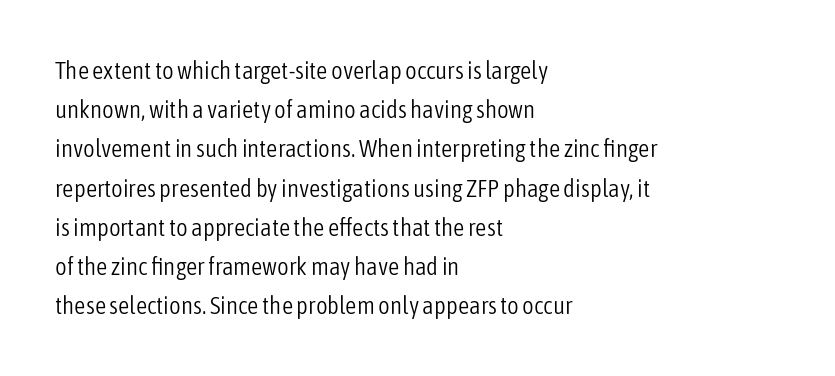
Q: Is the text bold? A: No.
Q: Is the text italic (slanted)? A: No, it is upright.
Q: Is the text underlined? A: No.
Q: How is the paragraph aligned? A: Left-aligned.
Q: Is the spacing between letters normal or unusually wide? A: Normal.
Q: Is the spacing between lines tight, normal or loose? A: Normal.
